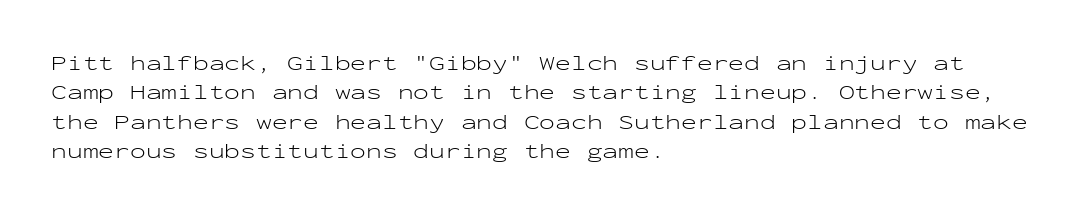
The image shows 21 px text type, upright; set left-aligned, normal line spacing (1.4x), normal letter spacing, not underlined.
